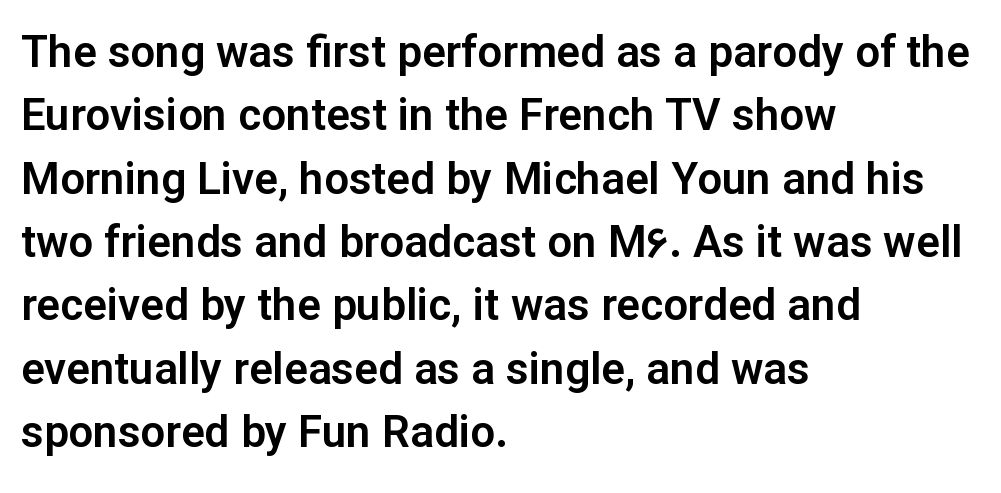
The image shows 44 px sans-serif type, upright; set left-aligned, normal line spacing (1.44x), normal letter spacing, not underlined; low stroke contrast and a medium x-height.
